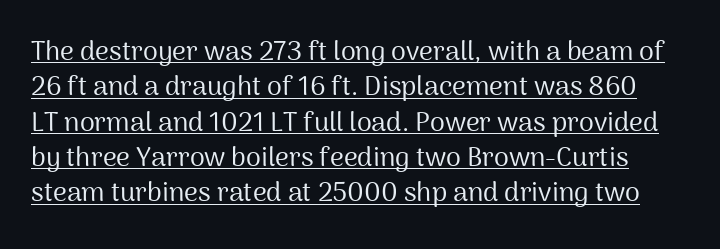
{"italic": "no", "bold": "no", "underline": "yes", "line_spacing": "normal", "line_spacing_ratio": 1.31, "letter_spacing": "normal", "letter_spacing_em": 0.0, "glyph_px": 27}
